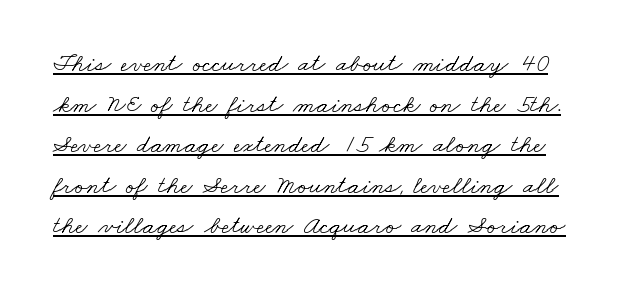
The image shows 26 px text type; set normal line spacing (1.56x), normal letter spacing, underlined.
